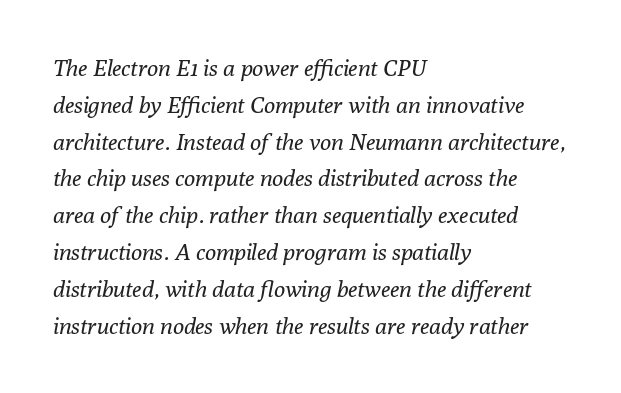
The lines are quadded left. Each row of text sits above clean, open space. Letters have the restrained weight of plain body copy at most. The font's italic variant was chosen for this text.
